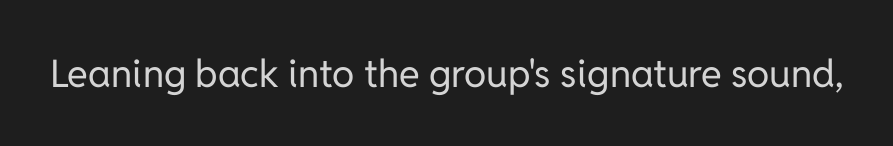
The image shows 38 px regular-weight sans-serif type, upright; set normal letter spacing, not underlined; low stroke contrast and a medium x-height.
